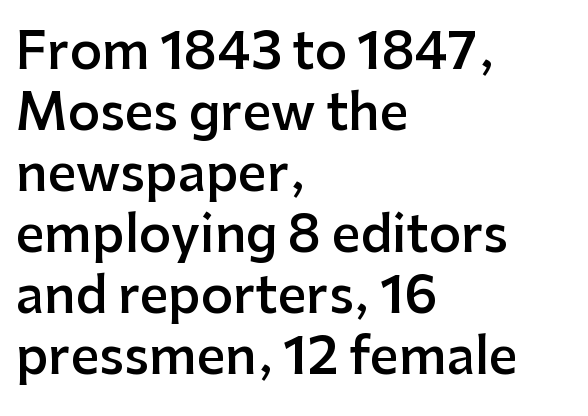
{"serif": "no", "italic": "no", "bold": "semi", "weight": "semibold", "width": "normal", "stroke_contrast": "low", "x_height": "medium", "monospaced": "no", "underline": "no", "align": "left", "line_spacing_ratio": 1.22, "letter_spacing": "normal", "letter_spacing_em": 0.0, "glyph_px": 50}
